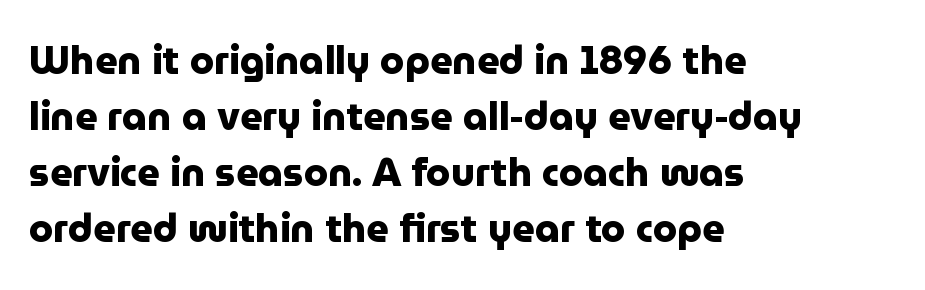
Interline gaps are of average width in this sample. Typeset ragged right — the left edge is the straight one. Typographic density is high because the face is bold. The face used here is rendered with its standard letterfit.
